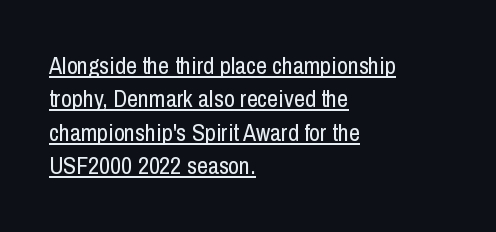
Emphasis is given by a line drawn under the lettering. The text block is weighted toward the left margin, trailing off unevenly rightward. These lines sit exactly where default settings would place them. This is roman type, the default non-slanted kind.
